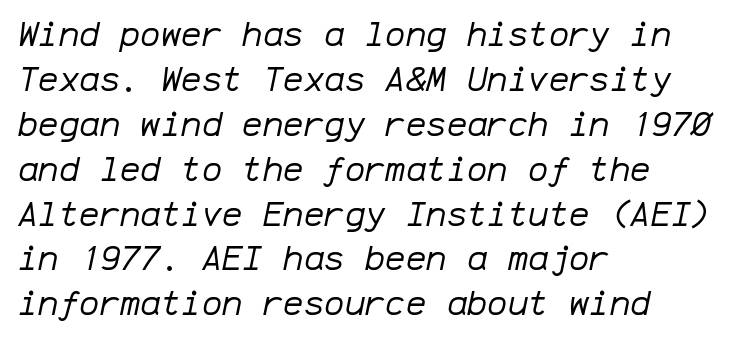
Q: Is the text bold? A: No.
Q: Is the text italic (slanted)? A: Yes, it leans right by about 12 degrees.
Q: Is the text underlined? A: No.
Q: How is the paragraph aligned? A: Left-aligned.
Q: Is the spacing between letters normal or unusually wide? A: Normal.
Q: Is the spacing between lines tight, normal or loose? A: Normal.
Q: Width (condensed, normal, or wide)? A: Normal.
Q: Stroke contrast? A: Low.
Q: x-height? A: Medium.
Q: Monospaced? A: Yes.
